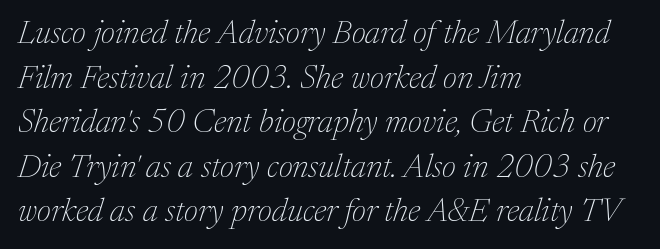
Q: Is the text bold? A: No.
Q: Is the text italic (slanted)? A: Yes, it leans right by about 17 degrees.
Q: Is the typeface a serif or a sans-serif typeface? A: Serif.
Q: Is the text underlined? A: No.
Q: How is the paragraph aligned? A: Left-aligned.
Q: Is the spacing between letters normal or unusually wide? A: Normal.
Q: Is the spacing between lines tight, normal or loose? A: Normal.
Q: Width (condensed, normal, or wide)? A: Normal.
Q: Stroke contrast? A: Medium.
Q: x-height? A: Medium.
Q: Monospaced? A: No.
